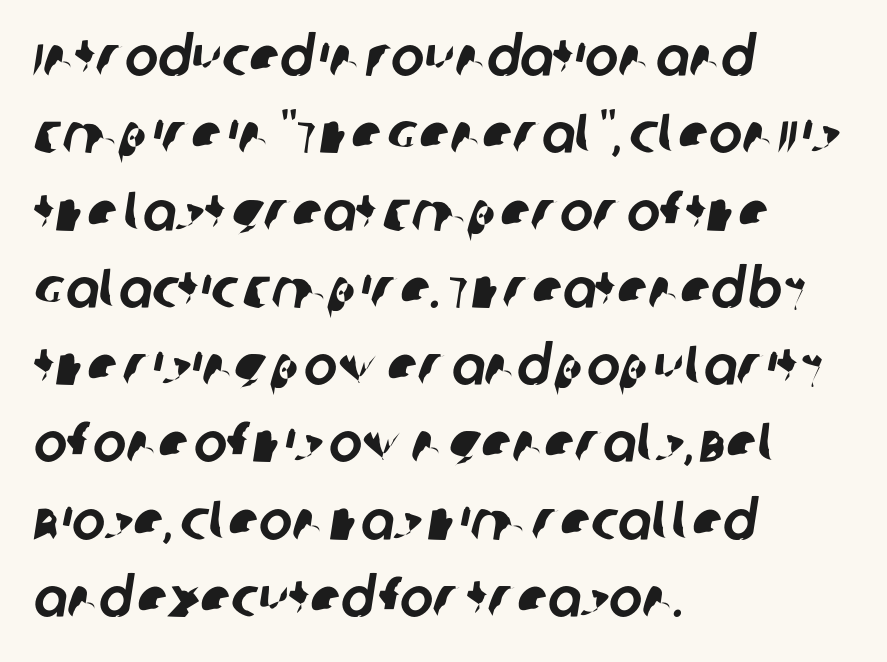
{"serif": "no", "width": "normal", "stroke_contrast": "low", "x_height": "large", "monospaced": "no", "underline": "no", "align": "left", "line_spacing": "normal", "line_spacing_ratio": 1.38, "letter_spacing": "normal", "letter_spacing_em": 0.0, "glyph_px": 56}
